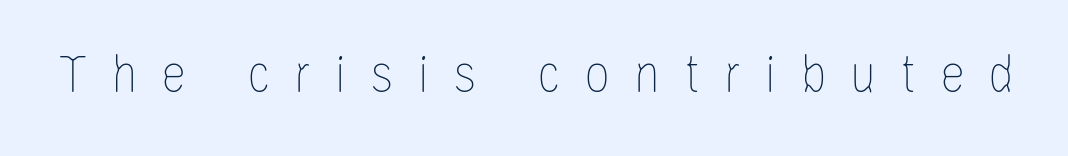
Q: Is the text bold? A: No.
Q: Is the text italic (slanted)? A: No, it is upright.
Q: Is the text underlined? A: No.
Q: Is the spacing between letters normal or unusually wide? A: Unusually wide.
Q: Width (condensed, normal, or wide)? A: Condensed.
Q: Stroke contrast? A: Low.
Q: x-height? A: Large.
Q: Monospaced? A: No.
